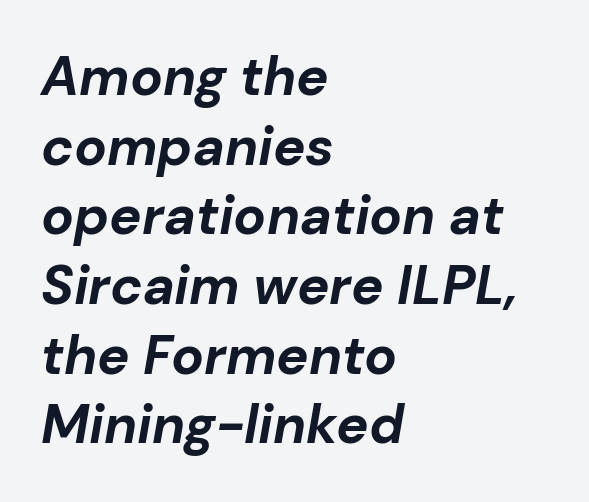
Q: Is the text bold? A: Yes.
Q: Is the text italic (slanted)? A: Yes, it leans right by about 10 degrees.
Q: Is the text underlined? A: No.
Q: How is the paragraph aligned? A: Left-aligned.
Q: Is the spacing between letters normal or unusually wide? A: Normal.
Q: Is the spacing between lines tight, normal or loose? A: Normal.
Q: Width (condensed, normal, or wide)? A: Normal.
Q: Stroke contrast? A: Low.
Q: x-height? A: Medium.
Q: Monospaced? A: No.
